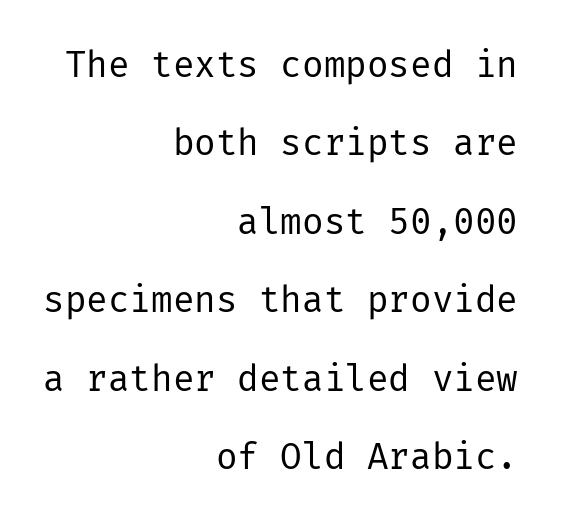
The image shows 36 px regular-weight sans-serif type, upright; set right-aligned, loose line spacing (2.18x), normal letter spacing, not underlined; low stroke contrast and a medium x-height.
